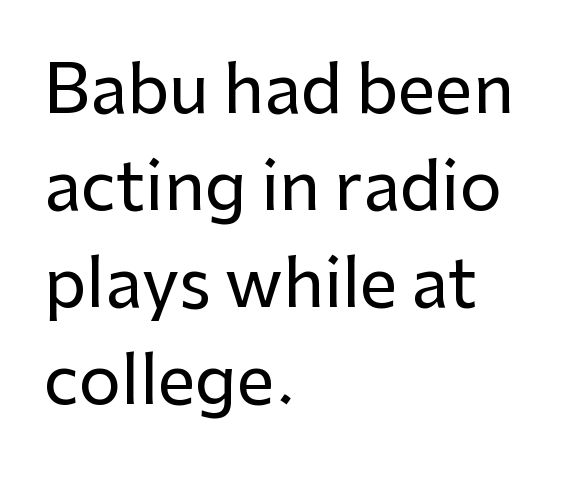
Italic? Not at all — the glyphs are vertical. The gaps between neighbouring characters are ordinary and unremarkable. A student would call this left alignment; a typographer would say flush left, rag right. Spacing verdict: proportional, widths tailored to each character. Descenders hang freely into open space. The passage shown is typeset with a sans-serif family.
